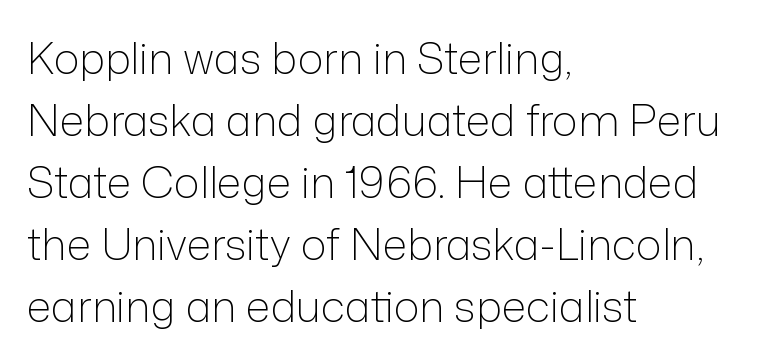
{"serif": "no", "italic": "no", "bold": "no", "weight": "light", "width": "normal", "stroke_contrast": "low", "x_height": "medium", "monospaced": "no", "underline": "no", "align": "left", "line_spacing": "normal", "line_spacing_ratio": 1.44, "letter_spacing": "normal", "letter_spacing_em": 0.0, "glyph_px": 43}
